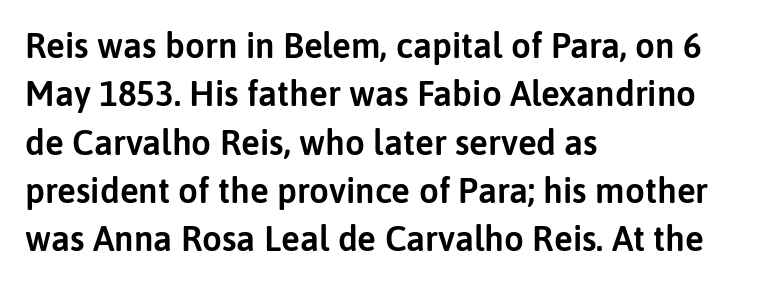
{"serif": "no", "italic": "no", "width": "normal", "stroke_contrast": "low", "x_height": "medium", "monospaced": "no", "underline": "no", "align": "left", "line_spacing": "normal", "line_spacing_ratio": 1.38, "letter_spacing": "normal", "letter_spacing_em": 0.0, "glyph_px": 35}
